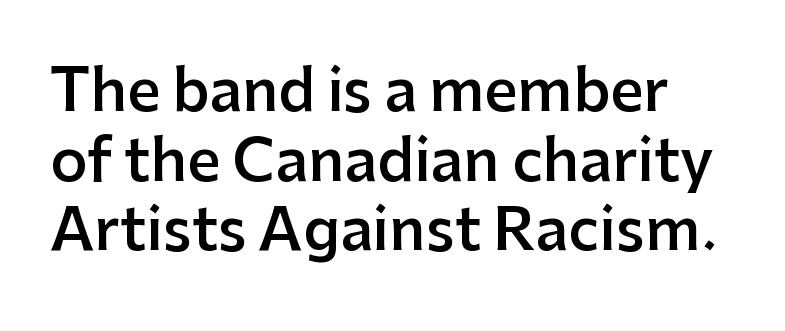
{"serif": "no", "italic": "no", "bold": "semi", "weight": "semibold", "width": "normal", "stroke_contrast": "low", "x_height": "medium", "monospaced": "no", "underline": "no", "line_spacing_ratio": 1.2, "letter_spacing": "normal", "letter_spacing_em": 0.0, "glyph_px": 58}
